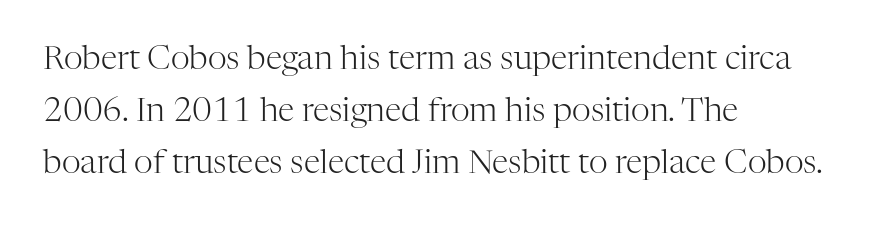
The image shows 33 px light serif type, upright; set left-aligned, normal line spacing (1.58x), normal letter spacing, not underlined; high stroke contrast and a medium x-height.
